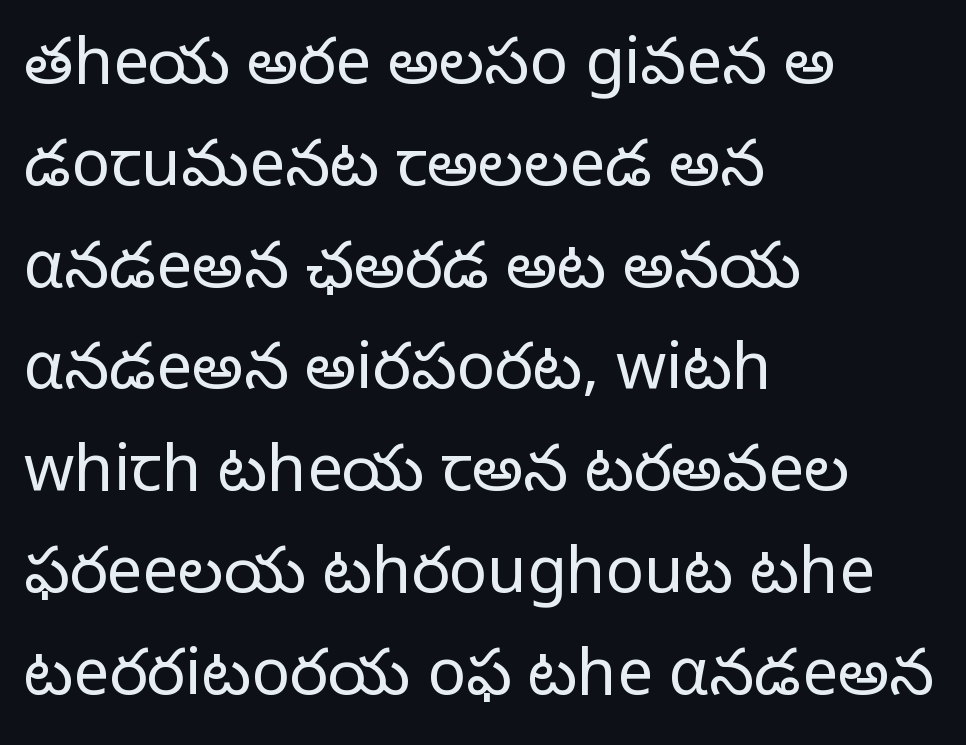
{"serif": "no", "italic": "no", "bold": "no", "weight": "light", "width": "normal", "stroke_contrast": "low", "x_height": "medium", "monospaced": "no", "underline": "no", "align": "left", "line_spacing": "normal", "line_spacing_ratio": 1.59, "letter_spacing": "normal", "letter_spacing_em": 0.0, "glyph_px": 64}
